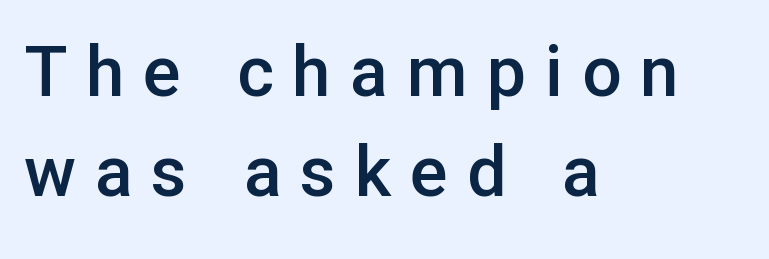
The image shows 70 px semibold sans-serif type, upright; set left-aligned, normal line spacing (1.43x), unusually wide letter spacing (+0.27 em), not underlined; low stroke contrast and a medium x-height.
